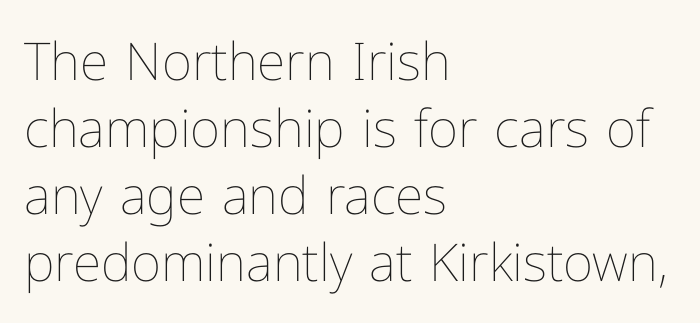
{"italic": "no", "bold": "no", "weight": "thin", "width": "normal", "stroke_contrast": "low", "x_height": "medium", "monospaced": "no", "underline": "no", "align": "left", "line_spacing": "normal", "line_spacing_ratio": 1.29, "letter_spacing": "normal", "letter_spacing_em": 0.0, "glyph_px": 52}
